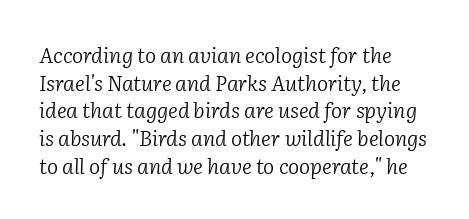
{"italic": "yes", "lean": "right", "slant_degrees": 2, "bold": "no", "underline": "no", "line_spacing": "normal", "line_spacing_ratio": 1.32, "letter_spacing": "normal", "letter_spacing_em": 0.0, "glyph_px": 21}
